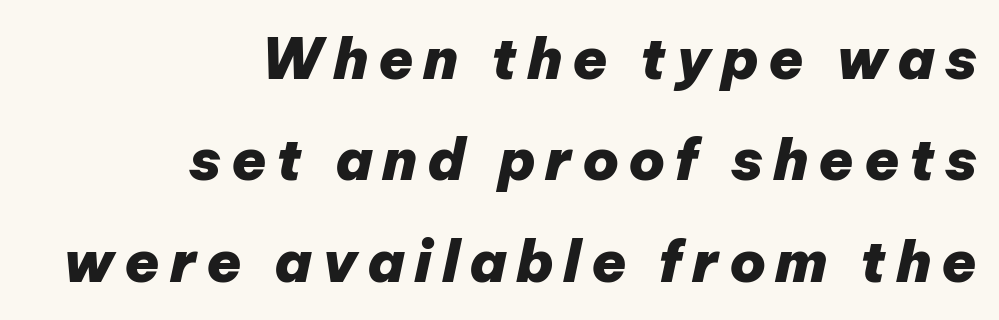
The image shows 57 px heavy type, italic (leaning right); set right-aligned, line spacing 1.78x, not underlined; low stroke contrast and a medium x-height.
